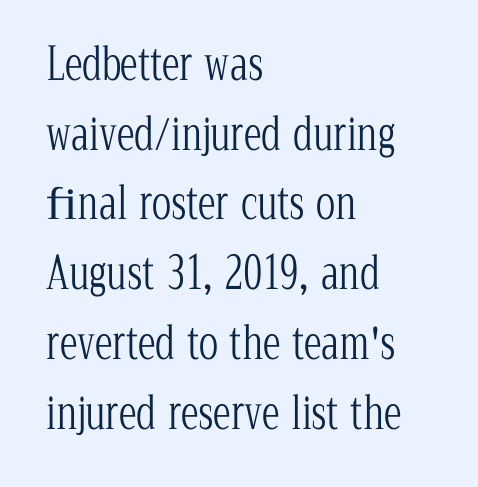
A classic flush-left, rag-right setting is used for this passage. No letter is thick-stroked: the sample isn't bold. Ordinary non-slanted type is in use. There is no visible air inserted between adjacent glyphs. Interline gaps are of average width in this sample.
